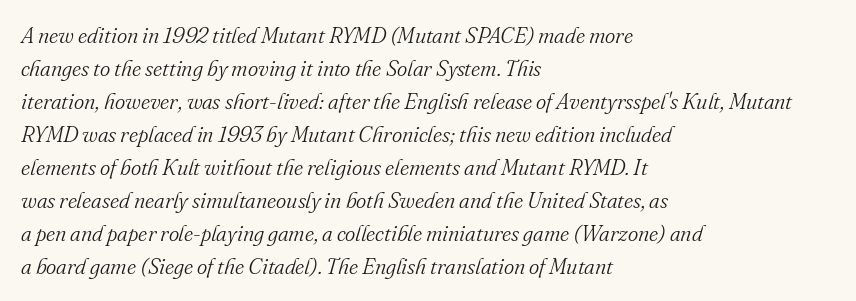
The image shows 22 px text type, italic (leaning right); set left-aligned, normal line spacing (1.5x), normal letter spacing, not underlined.
